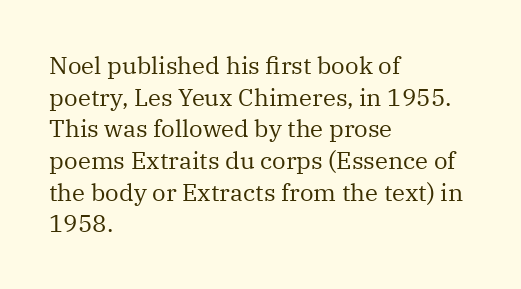
The image shows 24 px text type, upright; set left-aligned, normal line spacing (1.32x), normal letter spacing, not underlined.
